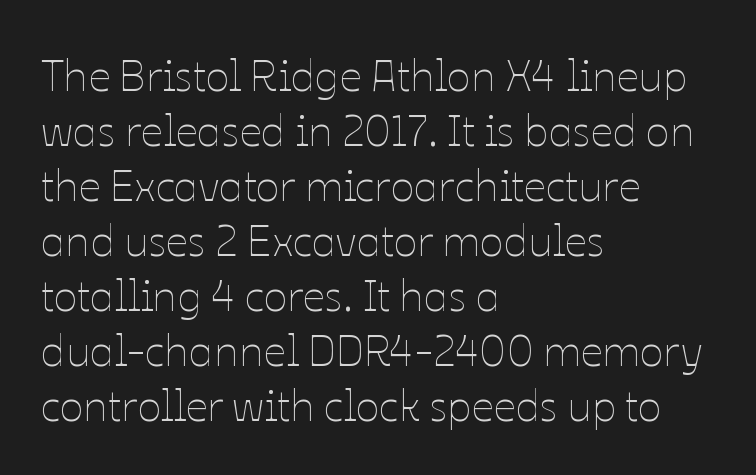
The image shows 44 px thin type, upright; set left-aligned, normal line spacing (1.25x), normal letter spacing, not underlined; low stroke contrast and a medium x-height.
